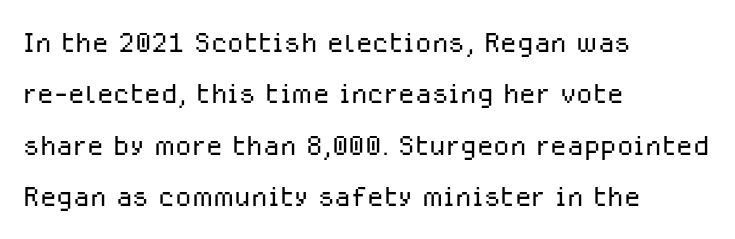
The image shows 38 px light sans-serif type, upright; set left-aligned, normal line spacing (1.35x), normal letter spacing, not underlined; low stroke contrast and a medium x-height.
